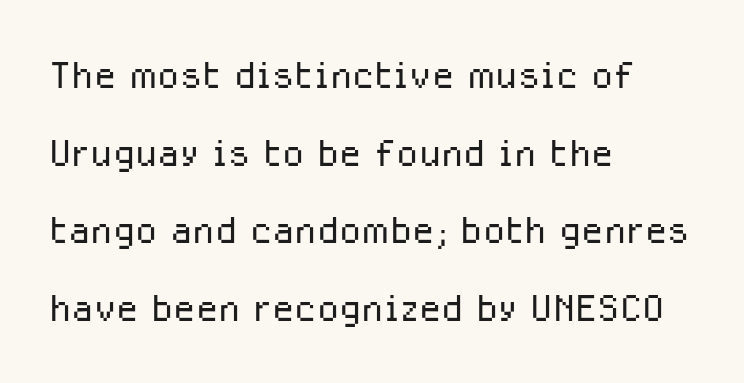
You can tell it's not italic because the verticals are truly vertical. The zone under the glyphs is completely vacant. Words appear dense and cohesive because spacing is normal. This sample is left-justified, so line endings fall wherever the words run out. Varying glyph widths throughout — classic text-font behaviour. The text was rendered using a sans face with plain stroke endings.
